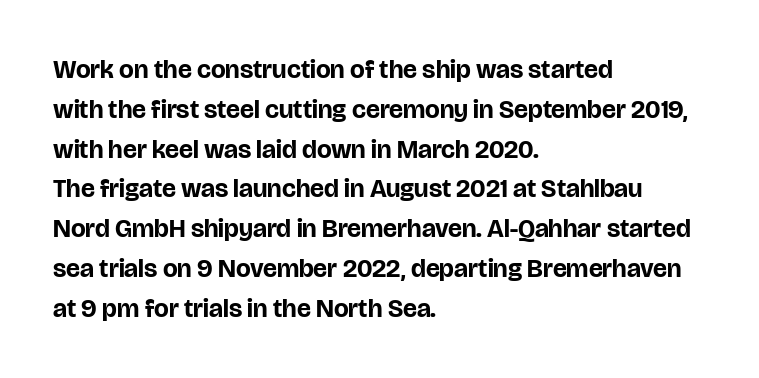
Q: Is the text bold? A: Yes.
Q: Is the text italic (slanted)? A: No, it is upright.
Q: Is the text underlined? A: No.
Q: How is the paragraph aligned? A: Left-aligned.
Q: Is the spacing between letters normal or unusually wide? A: Normal.
Q: Is the spacing between lines tight, normal or loose? A: Normal.
